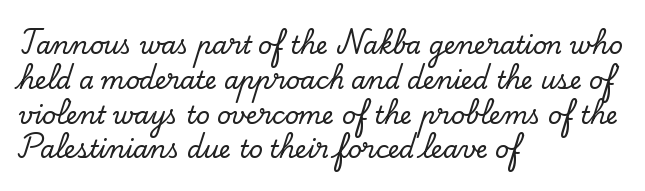
{"underline": "no", "align": "left", "line_spacing": "normal", "line_spacing_ratio": 1.45, "letter_spacing": "normal", "letter_spacing_em": 0.0, "glyph_px": 24}
